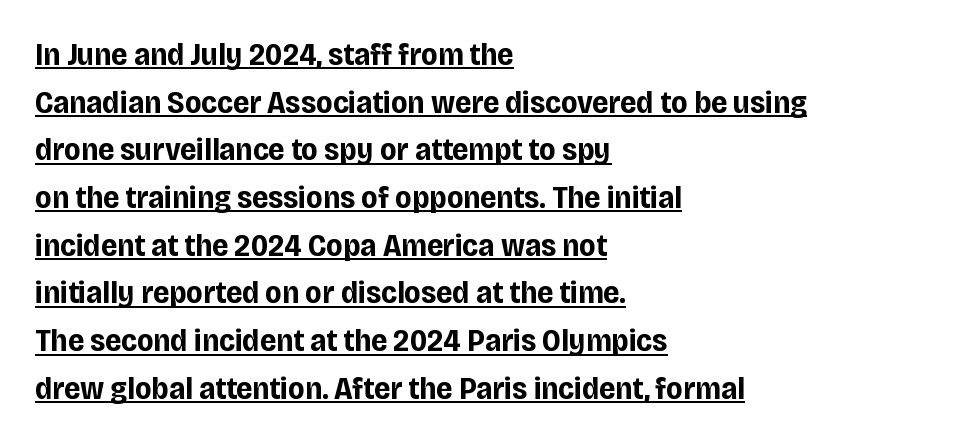
Does the copy run flush right? No — it runs flush left. Nothing unusual about the tracking: characters are spaced as the font intends. These lines are rendered in a variable-pitch font. Quick note: interline space is typical.
